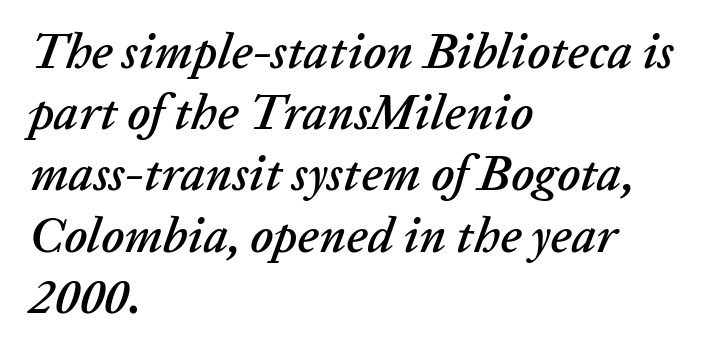
The image shows 49 px text type, italic (leaning right); set left-aligned, normal line spacing (1.25x), normal letter spacing, not underlined; low stroke contrast and a medium x-height.
